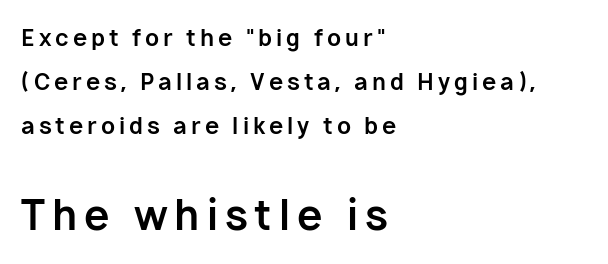
Q: Is the text bold? A: Yes.
Q: Is the text italic (slanted)? A: No, it is upright.
Q: Is the typeface a serif or a sans-serif typeface? A: Sans-serif.
Q: Is the text underlined? A: No.
Q: How is the paragraph aligned? A: Left-aligned.
Q: Is the spacing between lines tight, normal or loose? A: Loose.
Q: Which block of text is set in a larger size, the first (top) or the second (bottom)? A: The second (bottom) one.
Q: Width (condensed, normal, or wide)? A: Normal.
Q: Stroke contrast? A: Low.
Q: x-height? A: Medium.
Q: Monospaced? A: No.
